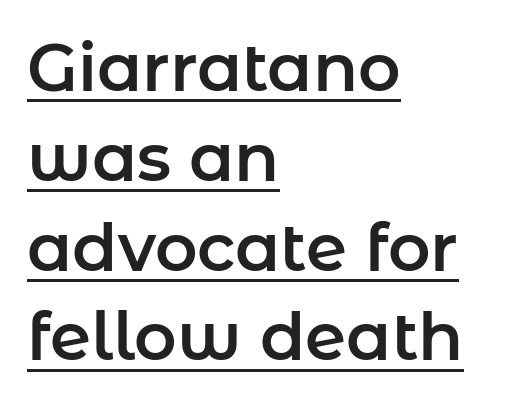
Q: Is the text italic (slanted)? A: No, it is upright.
Q: Is the typeface a serif or a sans-serif typeface? A: Sans-serif.
Q: Is the text underlined? A: Yes.
Q: How is the paragraph aligned? A: Left-aligned.
Q: Is the spacing between letters normal or unusually wide? A: Normal.
Q: Is the spacing between lines tight, normal or loose? A: Normal.
Q: Width (condensed, normal, or wide)? A: Normal.
Q: Stroke contrast? A: Low.
Q: x-height? A: Medium.
Q: Monospaced? A: No.
